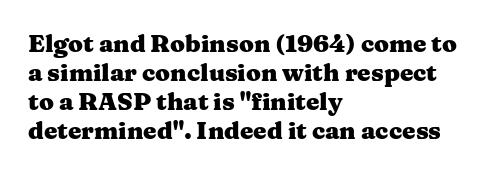
Bold? Absolutely — the strokes are thick and heavy. These lines are set flush left with a ragged right edge. Each row of text sits above clean, open space. There is no visible air inserted between adjacent glyphs. The type sits square on the baseline with zero lean.
